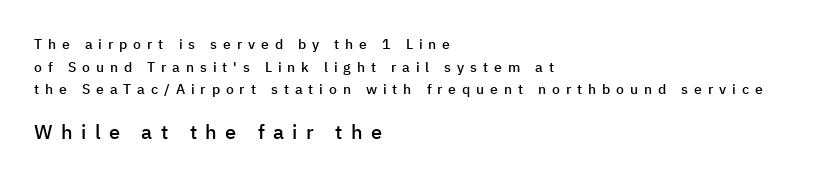
Q: Is the text bold? A: Semi-bold.
Q: Is the text italic (slanted)? A: No, it is upright.
Q: Is the text underlined? A: No.
Q: How is the paragraph aligned? A: Left-aligned.
Q: Is the spacing between letters normal or unusually wide? A: Unusually wide.
Q: Is the spacing between lines tight, normal or loose? A: Normal.
Q: Which block of text is set in a larger size, the first (top) or the second (bottom)? A: The second (bottom) one.
